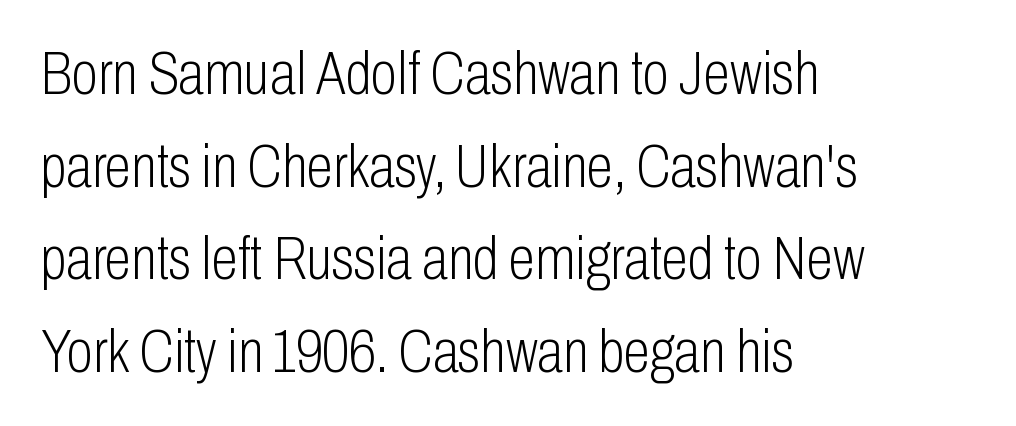
The image shows 61 px light, condensed sans-serif type, upright; set left-aligned, normal line spacing (1.52x), normal letter spacing, not underlined; low stroke contrast and a medium x-height.
